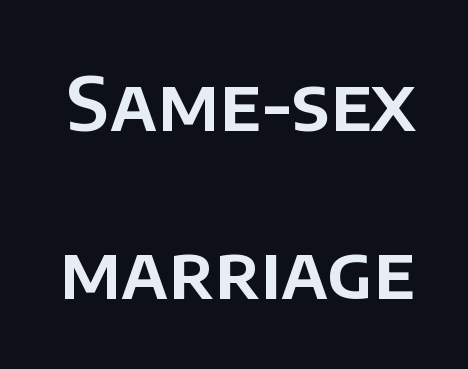
Each letter's strokes conclude bluntly, with no projecting serifs. Spacing verdict: proportional, widths tailored to each character. The zone under the glyphs is completely vacant. The designer dialed line spacing up above the default.
